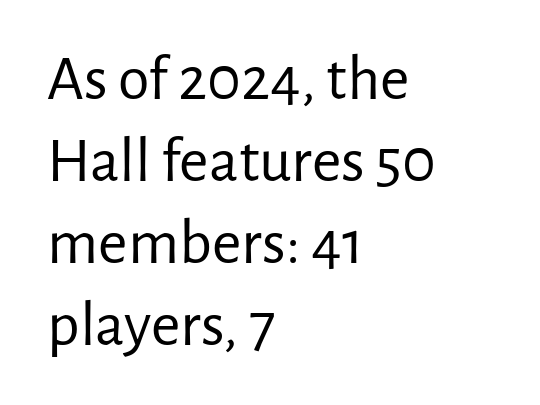
The image shows 64 px regular-weight sans-serif type, upright; set left-aligned, normal line spacing (1.28x), normal letter spacing, not underlined; low stroke contrast and a medium x-height.
